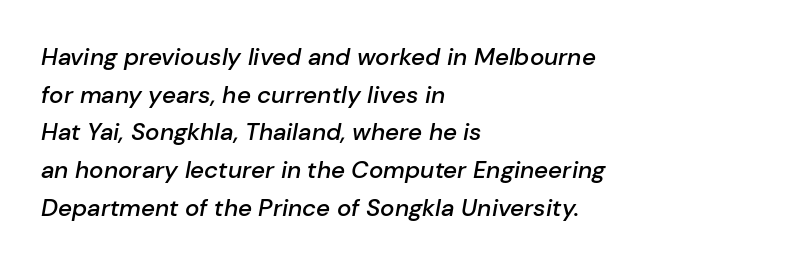
{"italic": "yes", "lean": "right", "slant_degrees": 10, "bold": "semi", "underline": "no", "align": "left", "line_spacing": "normal", "line_spacing_ratio": 1.57, "letter_spacing": "normal", "letter_spacing_em": 0.0, "glyph_px": 24}
